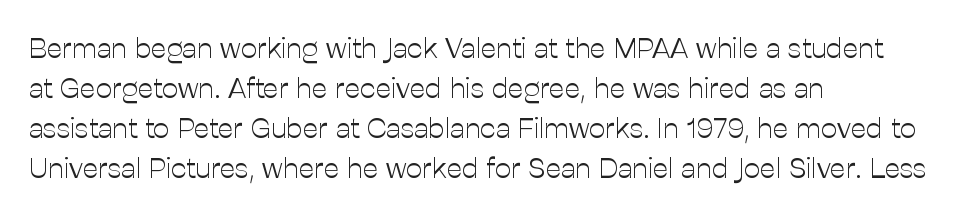
The image shows 29 px light sans-serif type, upright; set left-aligned, normal line spacing (1.38x), normal letter spacing, not underlined; low stroke contrast and a medium x-height.
